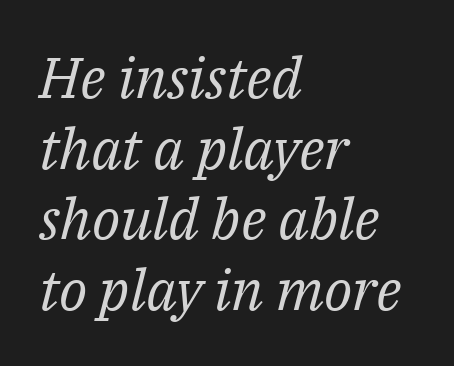
{"serif": "yes", "italic": "yes", "lean": "right", "slant_degrees": 14, "bold": "no", "weight": "regular", "width": "normal", "stroke_contrast": "medium", "x_height": "medium", "monospaced": "no", "underline": "no", "align": "left", "line_spacing_ratio": 1.24, "letter_spacing": "normal", "letter_spacing_em": 0.0, "glyph_px": 57}
